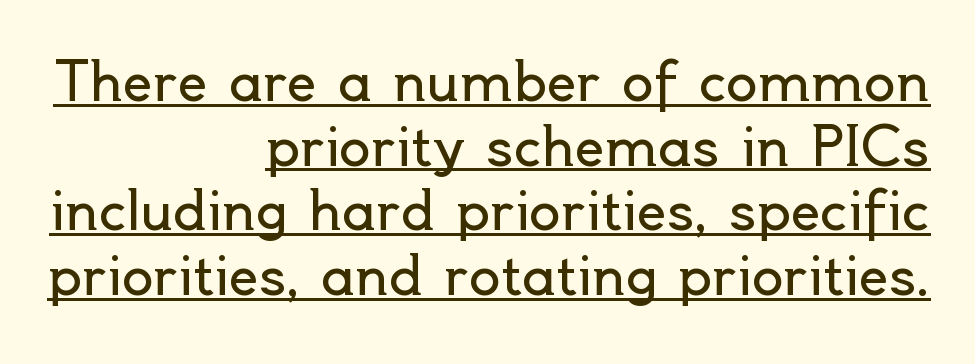
{"serif": "no", "italic": "no", "bold": "no", "weight": "regular", "width": "normal", "x_height": "small", "monospaced": "no", "underline": "yes", "align": "right", "line_spacing_ratio": 1.22, "letter_spacing": "normal", "letter_spacing_em": 0.0, "glyph_px": 53}
